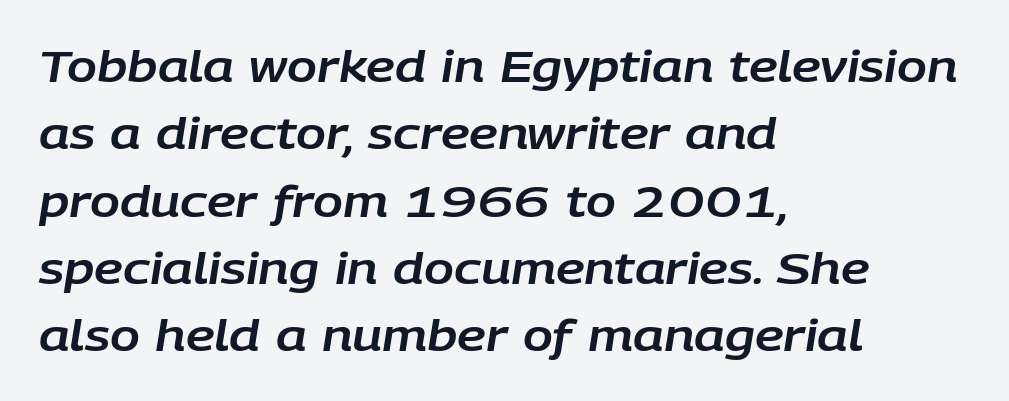
{"italic": "yes", "lean": "right", "slant_degrees": 9, "width": "normal", "stroke_contrast": "low", "x_height": "large", "monospaced": "no", "underline": "no", "align": "left", "line_spacing": "normal", "line_spacing_ratio": 1.53, "letter_spacing": "normal", "letter_spacing_em": 0.0, "glyph_px": 44}
